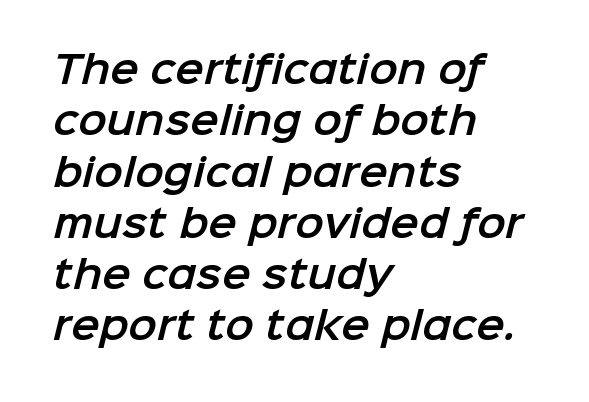
Q: Is the typeface a serif or a sans-serif typeface? A: Sans-serif.
Q: Is the text underlined? A: No.
Q: How is the paragraph aligned? A: Left-aligned.
Q: Is the spacing between letters normal or unusually wide? A: Normal.
Q: Is the spacing between lines tight, normal or loose? A: Normal.
Q: Width (condensed, normal, or wide)? A: Normal.
Q: Stroke contrast? A: Low.
Q: x-height? A: Medium.
Q: Monospaced? A: No.
